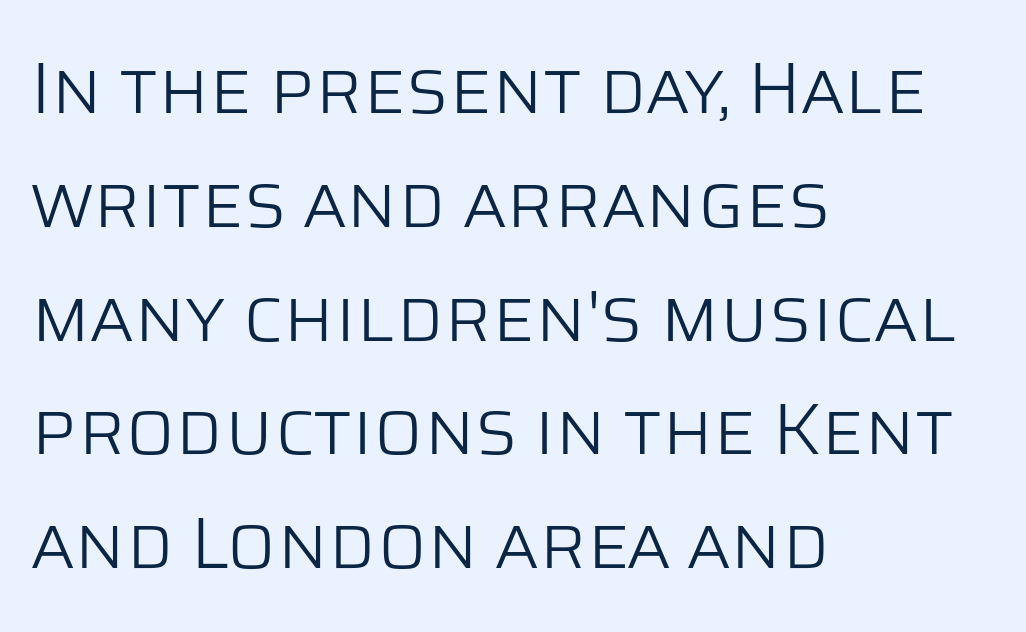
The image shows 72 px light sans-serif type, upright; set left-aligned, normal line spacing (1.58x), normal letter spacing, not underlined; low stroke contrast and a large x-height.
